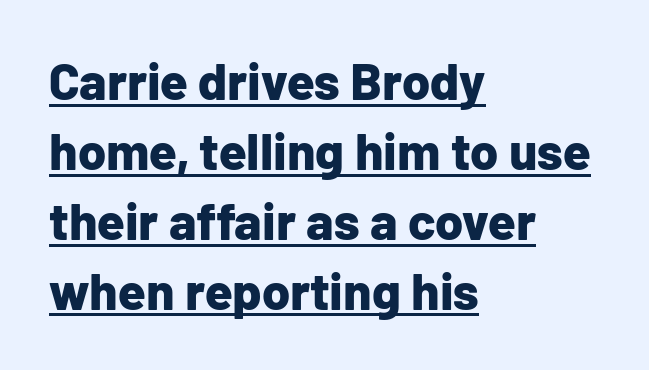
The image shows 51 px bold sans-serif type, upright; set left-aligned, normal line spacing (1.37x), normal letter spacing, underlined; low stroke contrast and a medium x-height.
